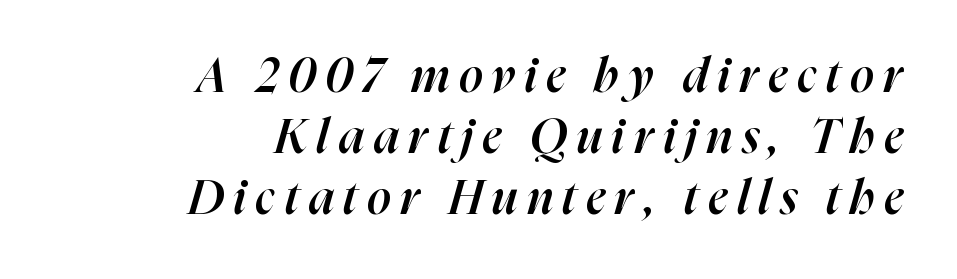
{"italic": "yes", "lean": "right", "slant_degrees": 16, "bold": "semi", "weight": "semibold", "width": "normal", "stroke_contrast": "high", "x_height": "medium", "monospaced": "no", "underline": "no", "align": "right", "line_spacing": "normal", "line_spacing_ratio": 1.3, "letter_spacing": "wide", "letter_spacing_em": 0.21, "glyph_px": 47}
